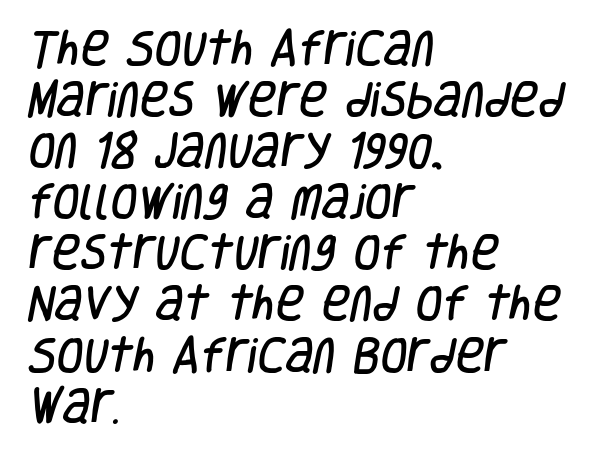
The image shows 39 px condensed sans-serif type; set left-aligned, normal line spacing (1.31x), normal letter spacing, not underlined; low stroke contrast and a large x-height.
